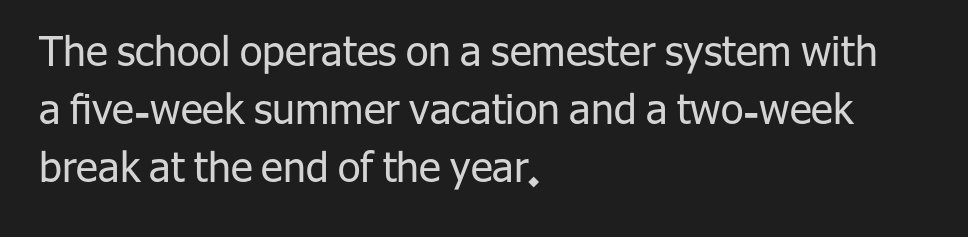
These lines are set flush left with a ragged right edge. The letters carry no serifs — their stems end cleanly without finishing strokes. Honestly, the row spacing looks completely unremarkable. Between one letter and the next there's only the usual sliver of space. Rendered with straight, roman letterforms. Varying glyph widths throughout — classic text-font behaviour.
